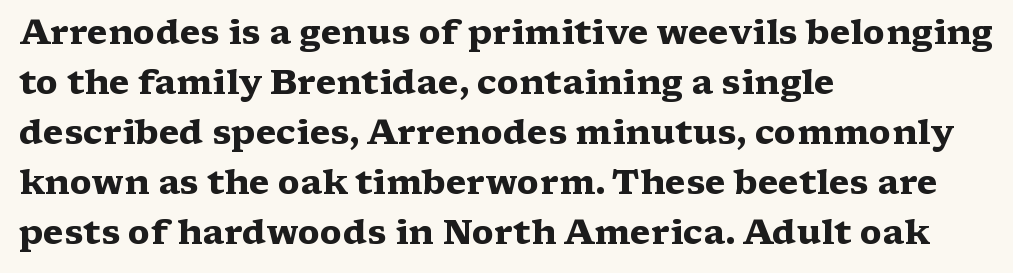
{"serif": "yes", "italic": "no", "bold": "yes", "weight": "heavy", "width": "wide", "stroke_contrast": "medium", "x_height": "medium", "monospaced": "no", "underline": "no", "align": "left", "line_spacing": "normal", "line_spacing_ratio": 1.47, "letter_spacing": "normal", "letter_spacing_em": 0.0, "glyph_px": 34}
